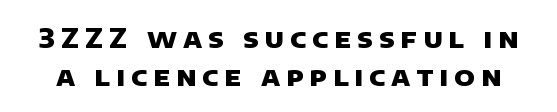
Leading matches the norm, producing a regular column. Descenders hang freely into open space. The passage shown is emphatically bold. Tracking here is generous; glyphs stand well apart from one another.
